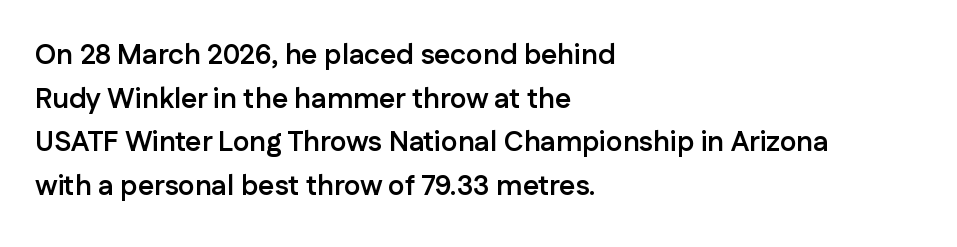
This rendering features lettering with no underline. Heavy, bold letterforms. This sample uses an upright cut, with every glyph sitting square on the baseline. These lines are composed in type without serifs.
